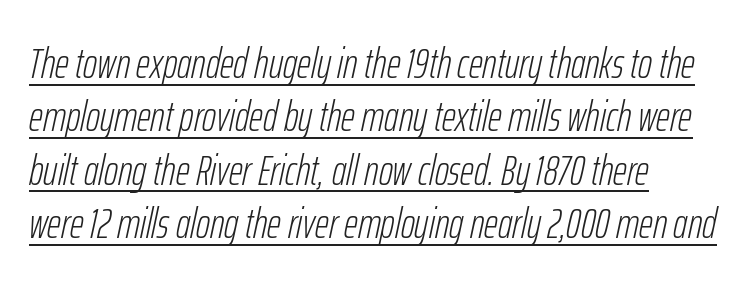
Q: Is the text bold? A: No.
Q: Is the text italic (slanted)? A: Yes, it leans right by about 12 degrees.
Q: Is the text underlined? A: Yes.
Q: How is the paragraph aligned? A: Left-aligned.
Q: Is the spacing between letters normal or unusually wide? A: Normal.
Q: Width (condensed, normal, or wide)? A: Condensed.
Q: Stroke contrast? A: Low.
Q: x-height? A: Medium.
Q: Monospaced? A: No.
